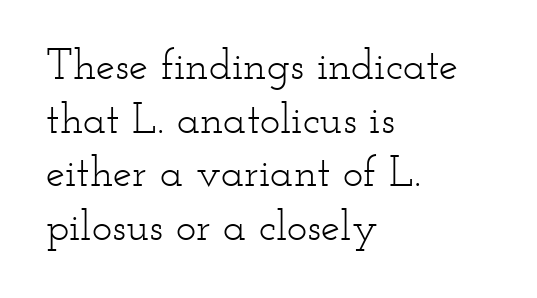
The image shows 43 px light, wide serif type, upright; set left-aligned, normal line spacing (1.25x), normal letter spacing, not underlined; low stroke contrast and a small x-height.
